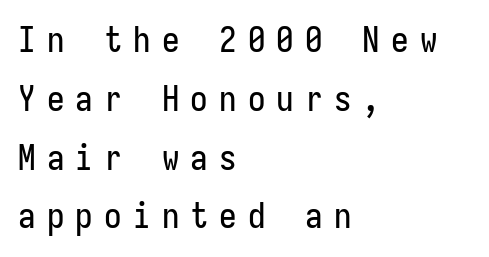
{"serif": "no", "italic": "no", "width": "condensed", "stroke_contrast": "low", "x_height": "medium", "underline": "no", "align": "left", "line_spacing": "normal", "line_spacing_ratio": 1.68, "letter_spacing": "wide", "letter_spacing_em": 0.32, "glyph_px": 35}
